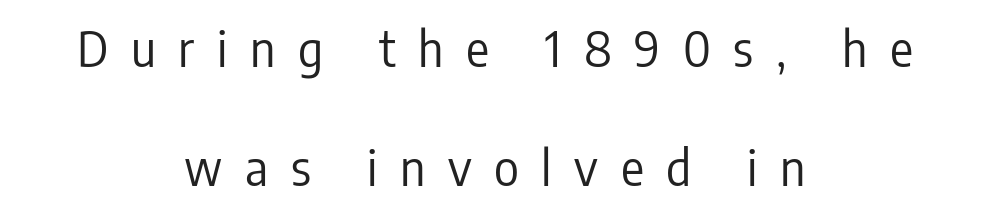
Q: Is the text bold? A: No.
Q: Is the text italic (slanted)? A: No, it is upright.
Q: Is the typeface a serif or a sans-serif typeface? A: Sans-serif.
Q: Is the text underlined? A: No.
Q: How is the paragraph aligned? A: Centered.
Q: Is the spacing between letters normal or unusually wide? A: Unusually wide.
Q: Is the spacing between lines tight, normal or loose? A: Loose.
Q: Width (condensed, normal, or wide)? A: Condensed.
Q: Stroke contrast? A: Low.
Q: x-height? A: Medium.
Q: Monospaced? A: No.
